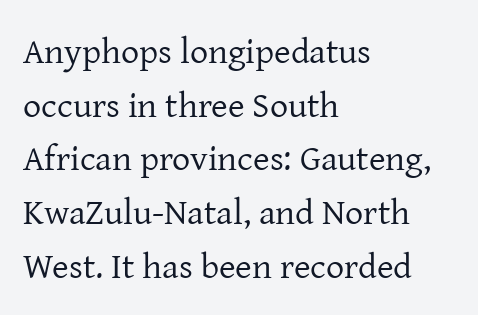
{"serif": "yes", "italic": "no", "bold": "no", "weight": "regular", "width": "normal", "stroke_contrast": "low", "x_height": "medium", "monospaced": "no", "underline": "no", "align": "left", "line_spacing": "normal", "line_spacing_ratio": 1.49, "letter_spacing": "normal", "letter_spacing_em": 0.0, "glyph_px": 36}
